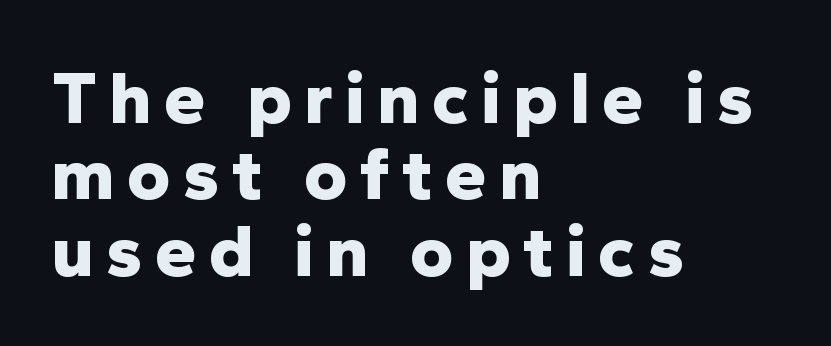
The image shows 75 px bold sans-serif type, upright; set left-aligned, tight line spacing (1.02x), not underlined; low stroke contrast and a medium x-height.
